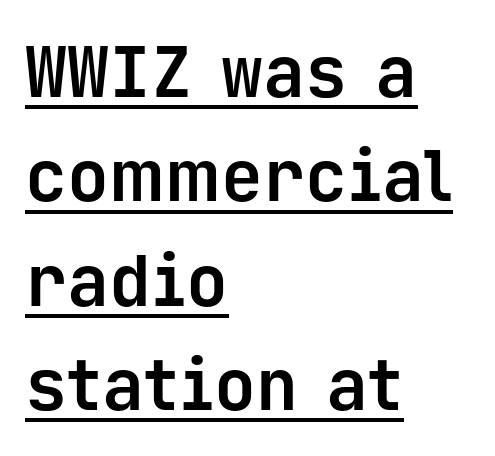
The image shows 70 px bold sans-serif type, upright, monospaced; set left-aligned, normal line spacing (1.49x), normal letter spacing, underlined; low stroke contrast and a medium x-height.
